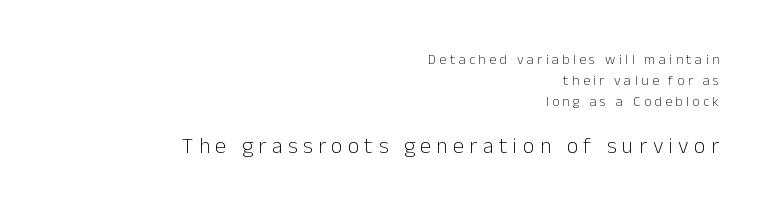
Q: Is the text bold? A: No.
Q: Is the text italic (slanted)? A: No, it is upright.
Q: Is the text underlined? A: No.
Q: How is the paragraph aligned? A: Right-aligned.
Q: Is the spacing between letters normal or unusually wide? A: Unusually wide.
Q: Is the spacing between lines tight, normal or loose? A: Normal.
Q: Which block of text is set in a larger size, the first (top) or the second (bottom)? A: The second (bottom) one.
